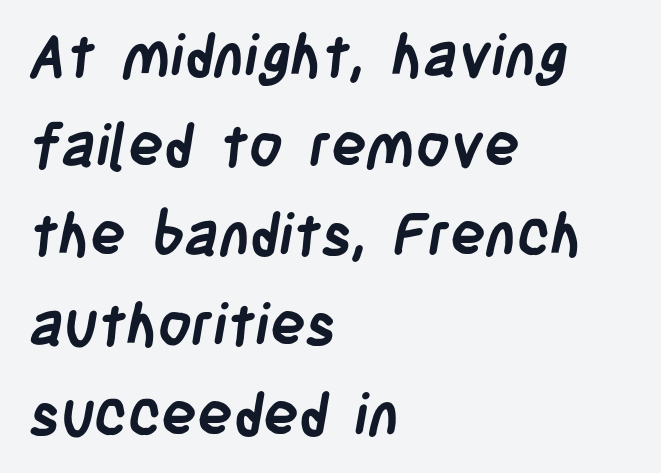
The text block is weighted toward the left margin, trailing off unevenly rightward. Students, this is bold: see how much ink each stroke carries. Here the glyphs are tracked normally, forming tight word shapes. These lines sit exactly where default settings would place them. These lines are composed in type without serifs. The rendering uses natural spacing where letterforms have individual widths.
